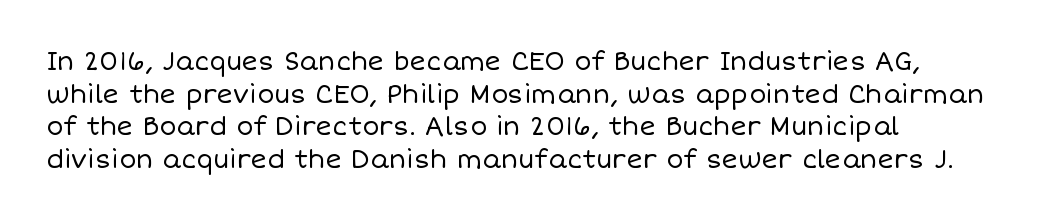
The image shows 25 px text type, upright; set left-aligned, normal line spacing (1.31x), normal letter spacing, not underlined.
